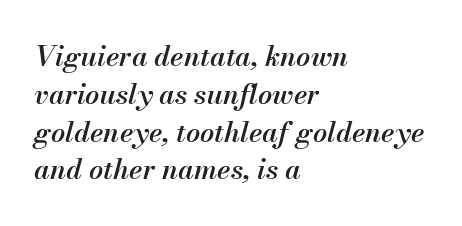
Quick note: underline off. Emphasis by weight is partial: semibold. Compared with a centered layout, this one pins lines to the left instead. The line-height multiplier appears to be the usual default. You could call the tracking neutral — neither tight nor loose.
